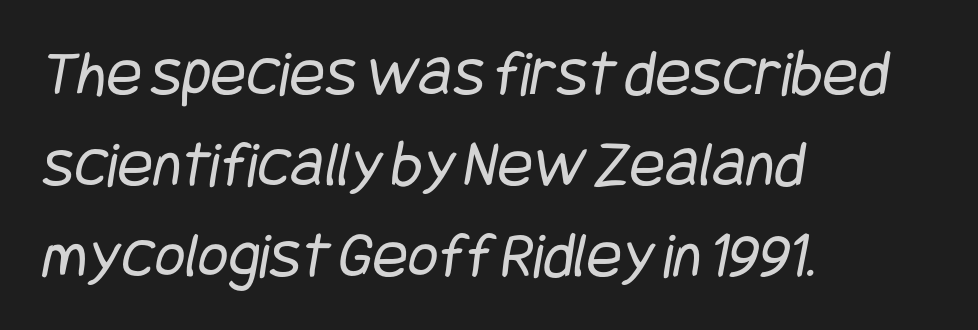
The image shows 66 px regular-weight, condensed sans-serif type; set left-aligned, normal line spacing (1.38x), normal letter spacing, not underlined; low stroke contrast and a large x-height.
